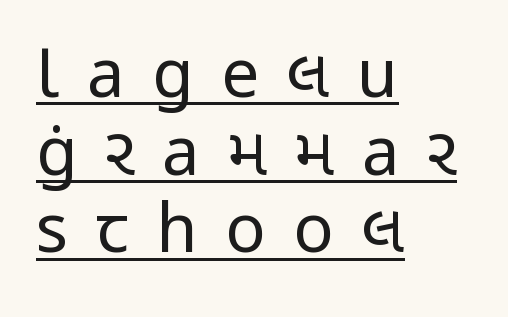
{"serif": "no", "italic": "no", "bold": "no", "weight": "regular", "width": "condensed", "stroke_contrast": "low", "x_height": "medium", "monospaced": "no", "underline": "yes", "align": "left", "line_spacing_ratio": 1.16, "letter_spacing": "wide", "letter_spacing_em": 0.41, "glyph_px": 67}
